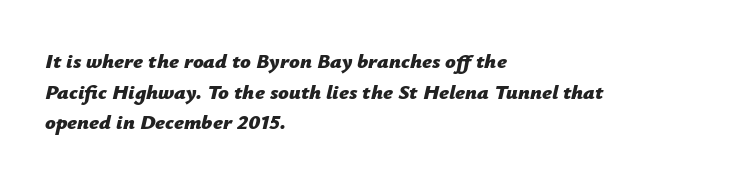
Line starts are locked; line ends wander. Caption: standard tracking, unaltered. Each glyph is drawn with heavy, bold strokes. Rendered with sloped, italic letterforms. These lines sit exactly where default settings would place them. Check the space under the baseline: it is left empty.
